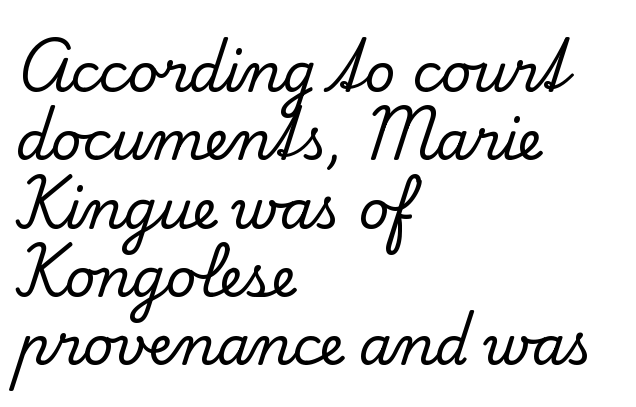
Q: Is the text italic (slanted)? A: Yes.
Q: Is the typeface a serif or a sans-serif typeface? A: Serif.
Q: Is the text underlined? A: No.
Q: How is the paragraph aligned? A: Left-aligned.
Q: Is the spacing between letters normal or unusually wide? A: Normal.
Q: Is the spacing between lines tight, normal or loose? A: Normal.
Q: Width (condensed, normal, or wide)? A: Normal.
Q: Stroke contrast? A: Low.
Q: x-height? A: Small.
Q: Monospaced? A: No.
